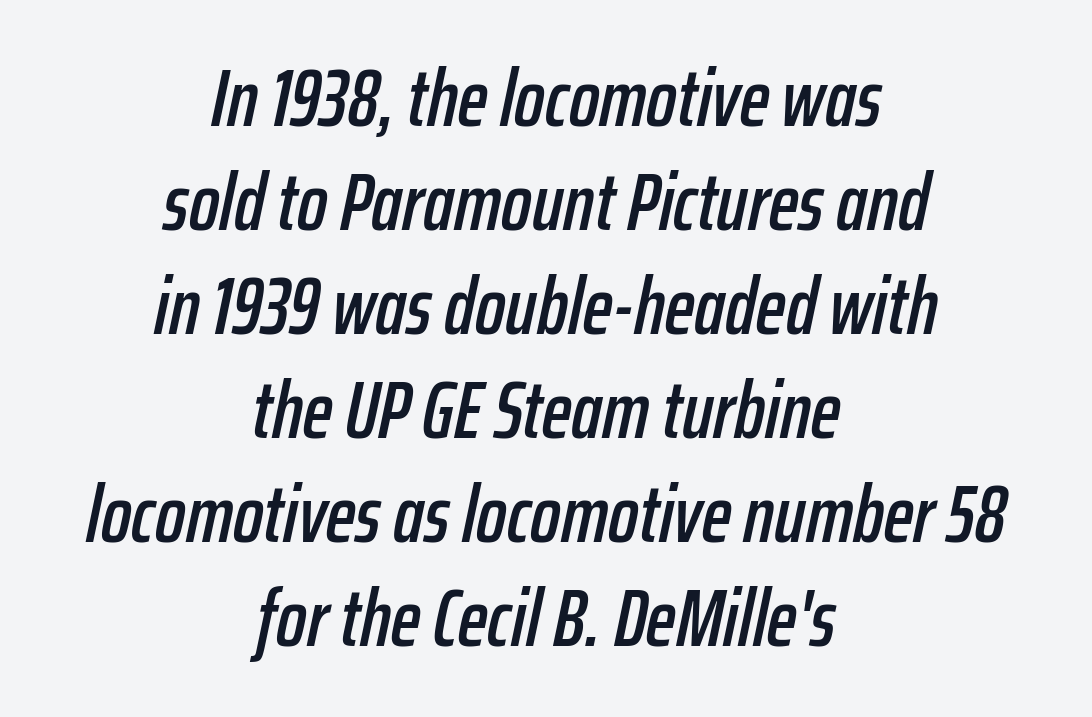
Q: Is the text italic (slanted)? A: Yes, it leans right by about 12 degrees.
Q: Is the text underlined? A: No.
Q: How is the paragraph aligned? A: Centered.
Q: Is the spacing between letters normal or unusually wide? A: Normal.
Q: Is the spacing between lines tight, normal or loose? A: Normal.
Q: Width (condensed, normal, or wide)? A: Condensed.
Q: Stroke contrast? A: Low.
Q: x-height? A: Medium.
Q: Monospaced? A: No.
